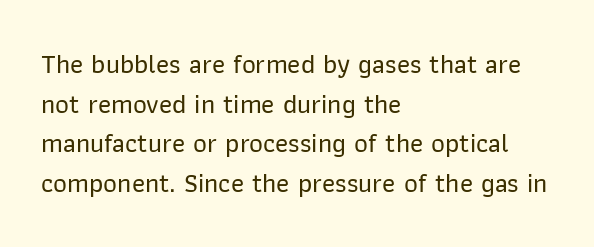
{"italic": "no", "underline": "no", "align": "left", "line_spacing": "normal", "line_spacing_ratio": 1.47, "letter_spacing": "normal", "letter_spacing_em": 0.0, "glyph_px": 27}
